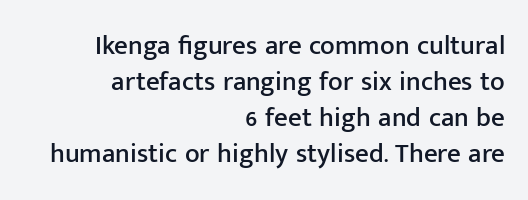
Q: Is the text italic (slanted)? A: No, it is upright.
Q: Is the text underlined? A: No.
Q: How is the paragraph aligned? A: Right-aligned.
Q: Is the spacing between letters normal or unusually wide? A: Normal.
Q: Is the spacing between lines tight, normal or loose? A: Normal.
